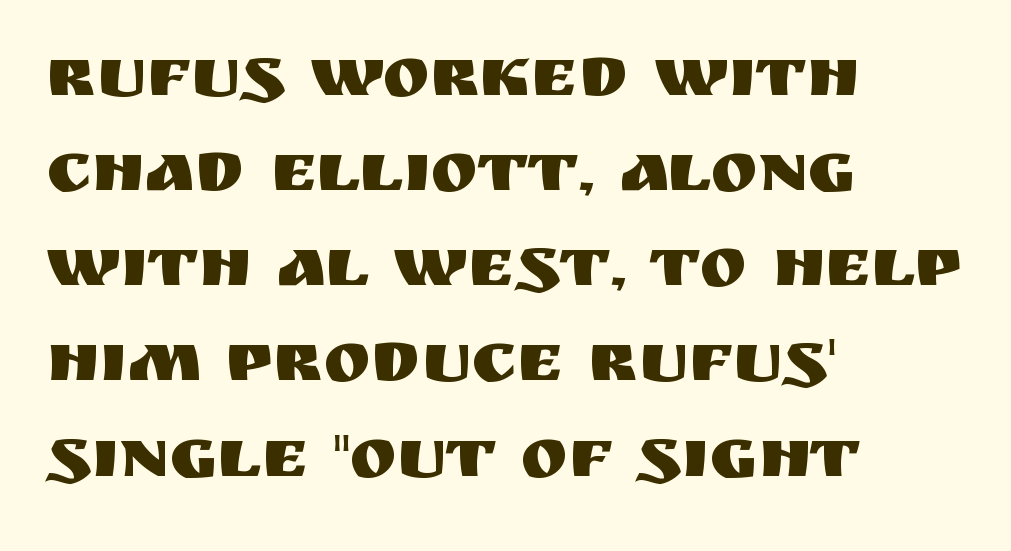
The image shows 71 px sans-serif type, upright; set left-aligned, normal line spacing (1.34x), normal letter spacing, not underlined; medium stroke contrast and a large x-height.
